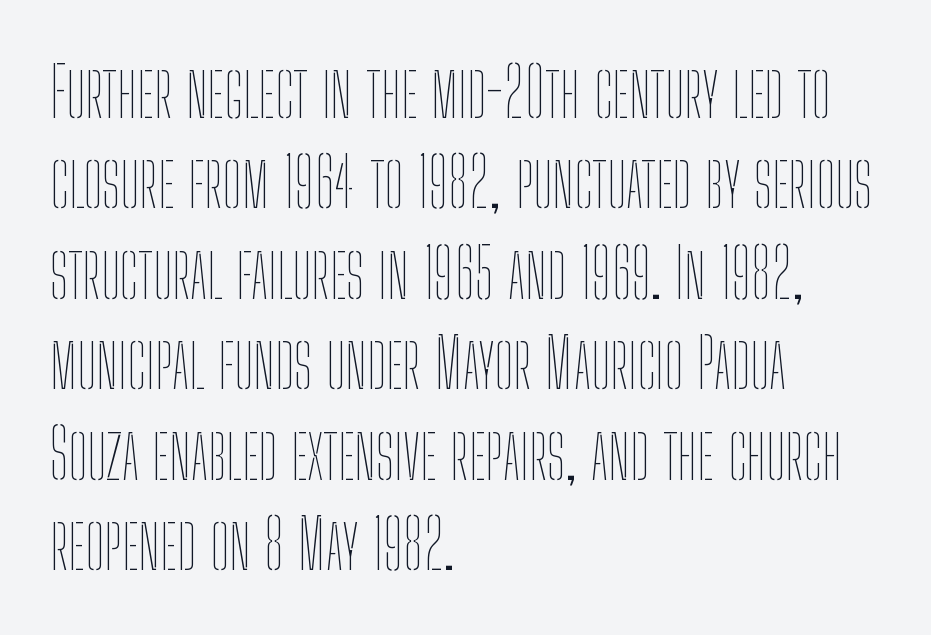
{"italic": "no", "bold": "no", "weight": "thin", "width": "condensed", "stroke_contrast": "low", "x_height": "medium", "monospaced": "no", "underline": "no", "align": "left", "line_spacing": "normal", "line_spacing_ratio": 1.31, "letter_spacing": "normal", "letter_spacing_em": 0.0, "glyph_px": 69}
